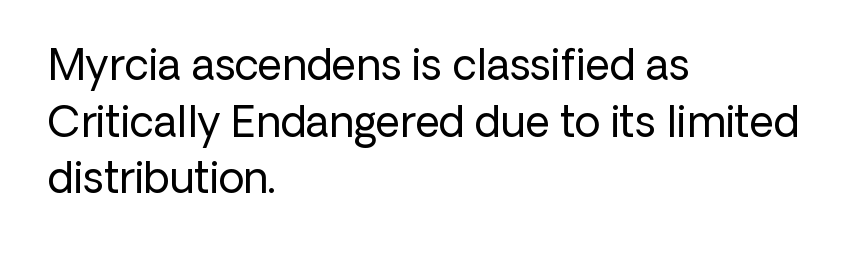
Q: Is the text bold? A: No.
Q: Is the text italic (slanted)? A: No, it is upright.
Q: Is the typeface a serif or a sans-serif typeface? A: Sans-serif.
Q: Is the text underlined? A: No.
Q: How is the paragraph aligned? A: Left-aligned.
Q: Is the spacing between letters normal or unusually wide? A: Normal.
Q: Is the spacing between lines tight, normal or loose? A: Normal.
Q: Width (condensed, normal, or wide)? A: Normal.
Q: Stroke contrast? A: Low.
Q: x-height? A: Medium.
Q: Monospaced? A: No.
